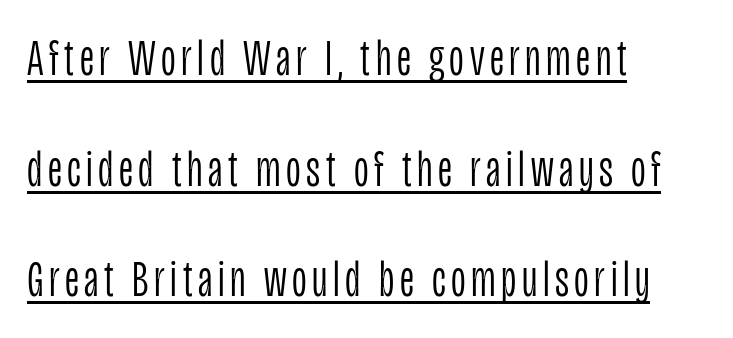
Q: Is the text bold? A: No.
Q: Is the text italic (slanted)? A: No, it is upright.
Q: Is the typeface a serif or a sans-serif typeface? A: Sans-serif.
Q: Is the text underlined? A: Yes.
Q: How is the paragraph aligned? A: Left-aligned.
Q: Is the spacing between lines tight, normal or loose? A: Loose.
Q: Width (condensed, normal, or wide)? A: Condensed.
Q: Stroke contrast? A: Low.
Q: x-height? A: Large.
Q: Monospaced? A: No.
